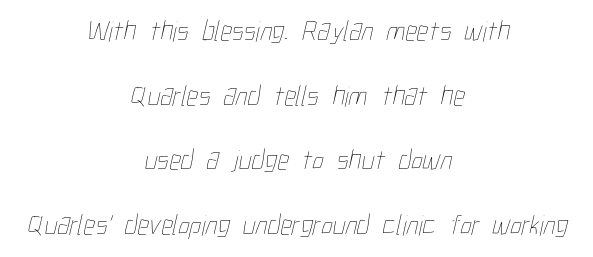
Q: Is the text bold? A: No.
Q: Is the text underlined? A: No.
Q: How is the paragraph aligned? A: Centered.
Q: Is the spacing between letters normal or unusually wide? A: Normal.
Q: Is the spacing between lines tight, normal or loose? A: Loose.
Q: Width (condensed, normal, or wide)? A: Condensed.
Q: Stroke contrast? A: Low.
Q: x-height? A: Medium.
Q: Monospaced? A: No.
